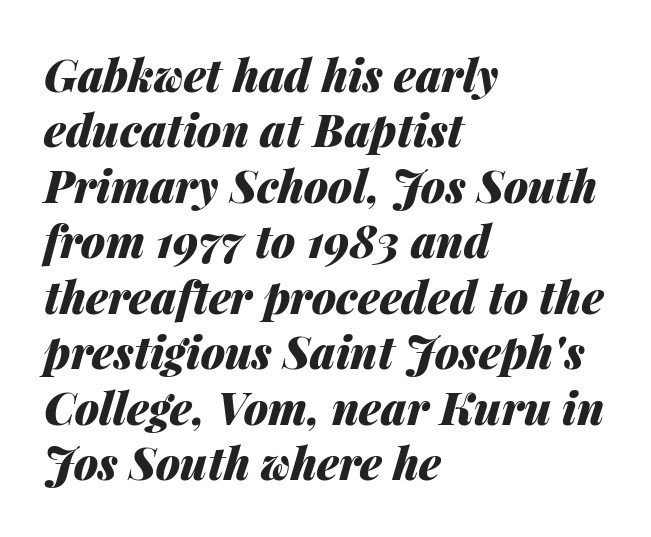
Q: Is the text bold? A: Yes.
Q: Is the text italic (slanted)? A: Yes, it leans right by about 14 degrees.
Q: Is the text underlined? A: No.
Q: How is the paragraph aligned? A: Left-aligned.
Q: Is the spacing between letters normal or unusually wide? A: Normal.
Q: Is the spacing between lines tight, normal or loose? A: Normal.
Q: Width (condensed, normal, or wide)? A: Normal.
Q: Stroke contrast? A: Medium.
Q: x-height? A: Medium.
Q: Monospaced? A: No.
